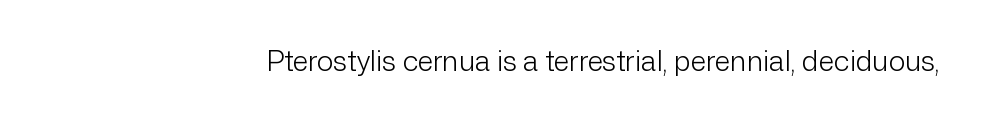
The image shows 28 px light sans-serif type, upright; set normal letter spacing, not underlined; low stroke contrast and a medium x-height.
